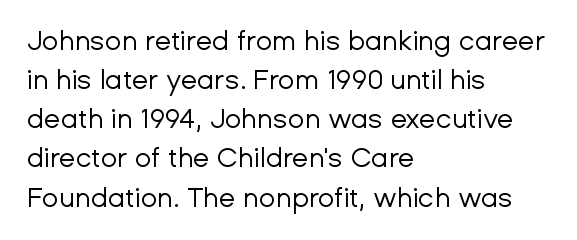
Default kerning and tracking; the words read as compact shapes. No heavy texture on the line: the type isn't bold. A roman cut, with each character standing at attention. Notice how the passage keeps a crisp vertical edge on the left only. Bare-footed words on every line.
